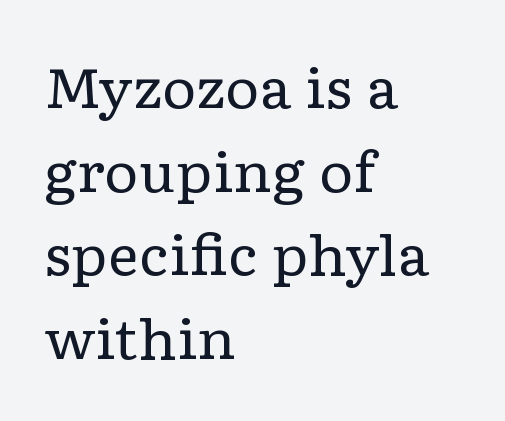
The string is rendered with underlining switched off. Here the designer chose a conventional face with non-uniform glyph widths. Line beginnings align vertically; line endings do not. Stroke mass is kept to a normal reading level or below. Regular leading.
